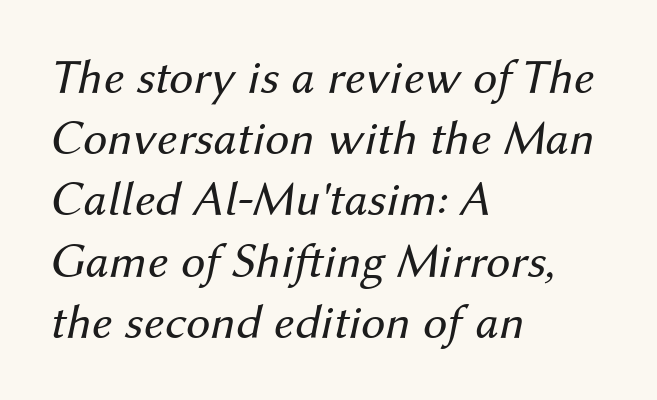
{"italic": "yes", "lean": "right", "slant_degrees": 12, "bold": "no", "weight": "regular", "width": "normal", "stroke_contrast": "medium", "x_height": "medium", "monospaced": "no", "underline": "no", "align": "left", "line_spacing": "normal", "line_spacing_ratio": 1.25, "letter_spacing": "normal", "letter_spacing_em": 0.0, "glyph_px": 49}
